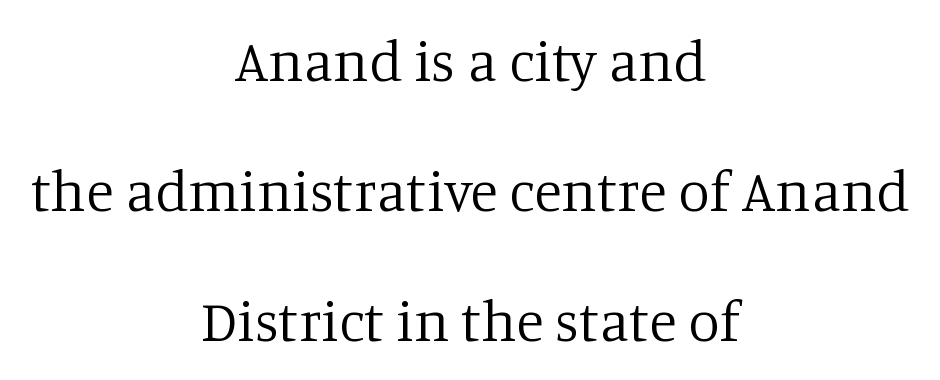
The image shows 57 px regular-weight serif type, upright; set centered, loose line spacing (2.28x), normal letter spacing, not underlined; low stroke contrast and a large x-height.
